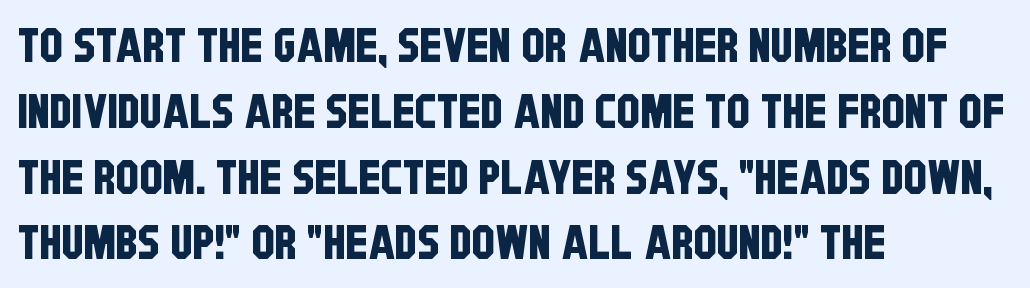
These lines are rendered in a variable-pitch font. Nobody drew a line under any word here. Does the type have serifs? No, each stem ends abruptly. The paragraph shown leans on its left margin. These lines sit exactly where default settings would place them.
